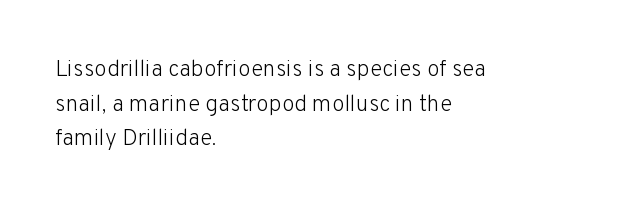
Vertical strokes here are truly vertical. Is the block centered? No — it sits flush against the left margin. Standard letterfit; no display-style spreading of the glyphs. This is not heavy type; no bold has been used.
